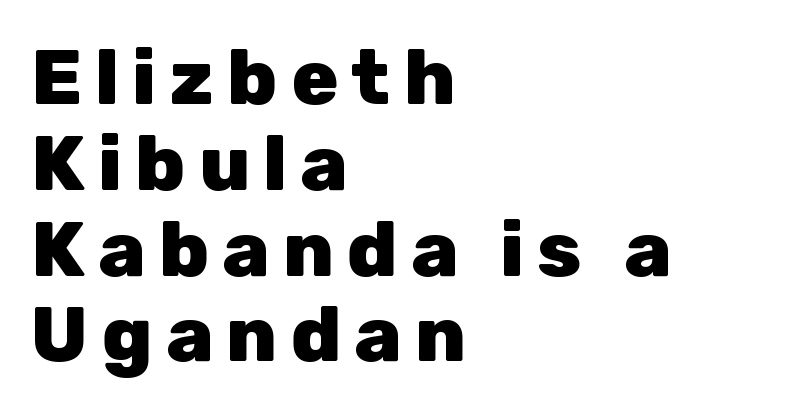
{"serif": "no", "italic": "no", "bold": "yes", "weight": "heavy", "width": "normal", "stroke_contrast": "low", "x_height": "medium", "monospaced": "no", "underline": "no", "align": "left", "line_spacing": "tight", "line_spacing_ratio": 1.1, "glyph_px": 78}
